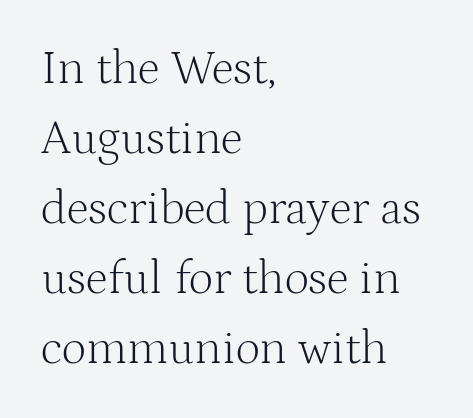
The image shows 48 px light serif type, upright; set left-aligned, normal line spacing (1.46x), normal letter spacing, not underlined; medium stroke contrast and a medium x-height.
